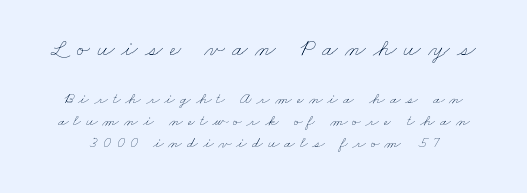
{"bold": "no", "underline": "no", "line_spacing": "normal", "line_spacing_ratio": 1.39, "letter_spacing": "wide", "letter_spacing_em": 0.29, "larger_block": "first", "size_ratio": 1.5, "glyph_px": 24}
